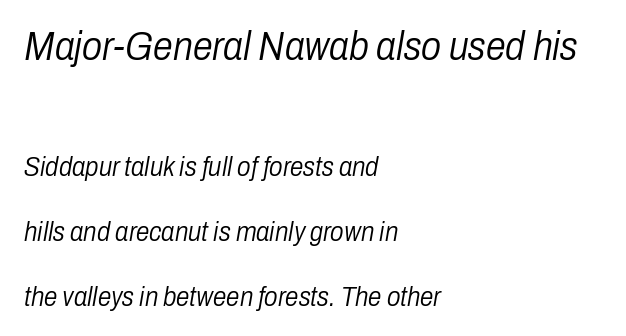
Stems here are at most as thick as an everyday book face. Airy leading. The block sitting higher on the canvas is the one with enlarged characters. Descenders are the only things crossing below the line. Italic: yes, the glyphs are oblique.
